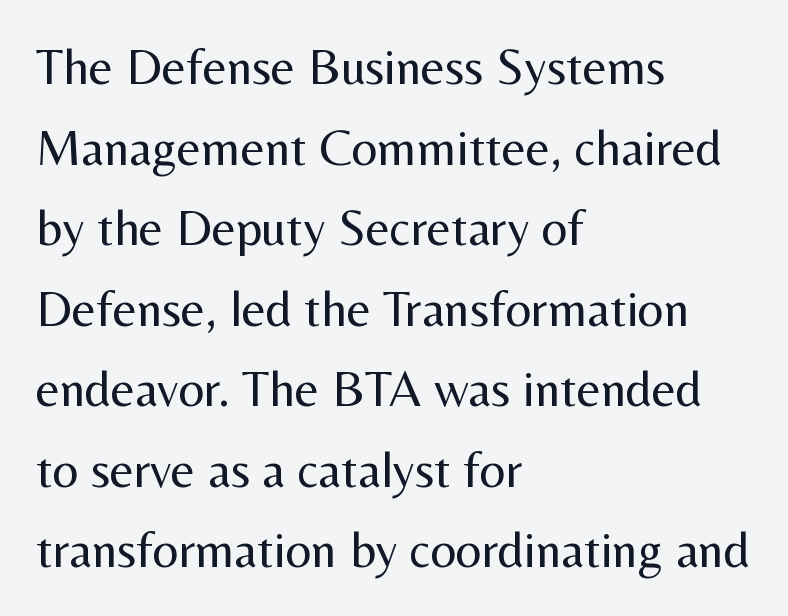
Where is the straight margin? On the left. Clear beneath every line of the passage. Regarding serifs, this sample does without them. A typesetter would call this leading conventional body-copy spacing.
